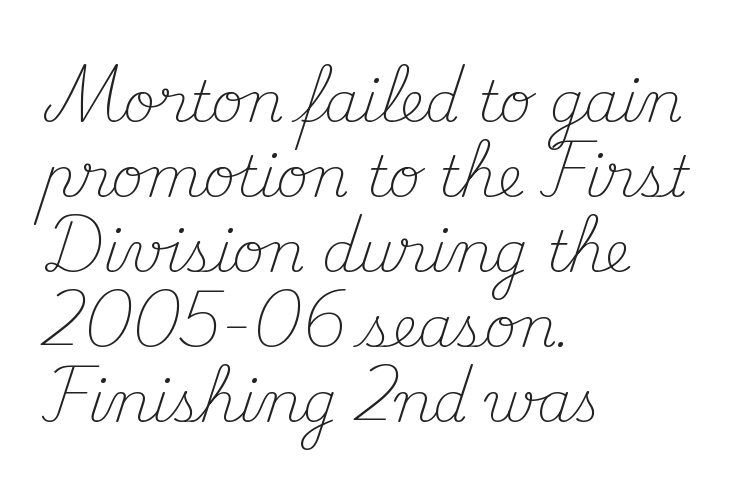
Alignment: flush left. Does the leading feel generous? No, just average. Default kerning and tracking; the words read as compact shapes. This sample has the flowing, uneven cadence of proportional lettering. Rule under the text: the space is simply empty.
